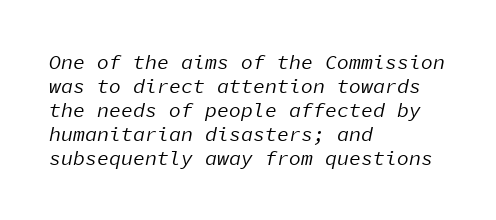
{"italic": "yes", "lean": "right", "slant_degrees": 11, "bold": "no", "underline": "no", "align": "left", "line_spacing_ratio": 1.2, "letter_spacing": "normal", "letter_spacing_em": 0.0, "glyph_px": 20}
